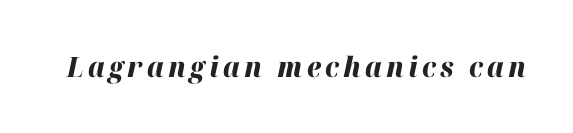
{"italic": "yes", "lean": "right", "slant_degrees": 12, "bold": "yes", "weight": "heavy", "width": "normal", "stroke_contrast": "high", "x_height": "medium", "monospaced": "no", "underline": "no", "glyph_px": 28}
